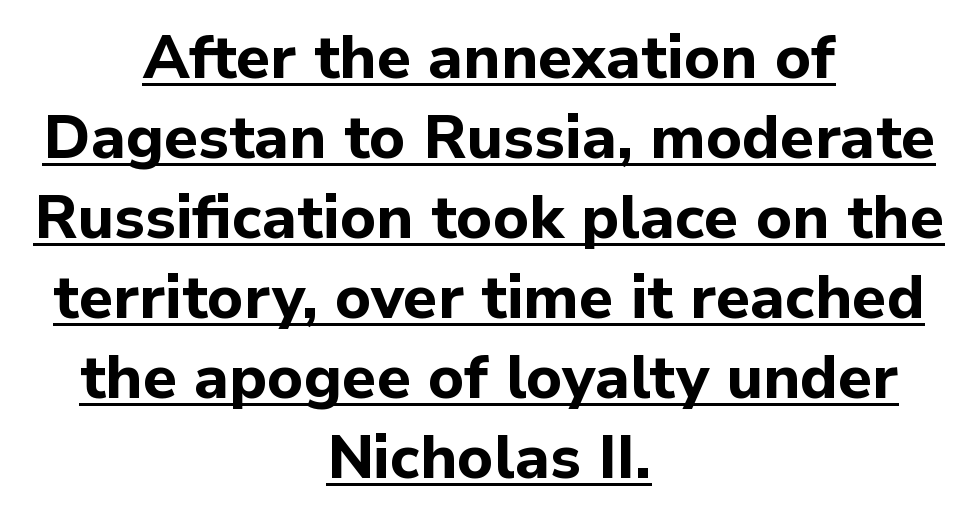
{"serif": "no", "italic": "no", "bold": "yes", "weight": "bold", "width": "normal", "stroke_contrast": "low", "x_height": "medium", "monospaced": "no", "underline": "yes", "align": "center", "line_spacing": "normal", "line_spacing_ratio": 1.31, "letter_spacing": "normal", "letter_spacing_em": 0.0, "glyph_px": 61}
